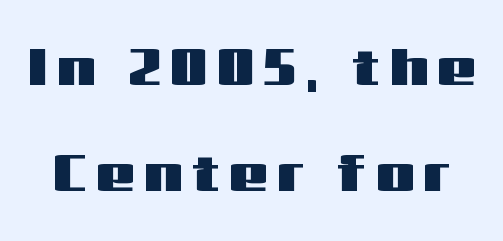
{"serif": "no", "italic": "no", "width": "wide", "stroke_contrast": "medium", "x_height": "medium", "monospaced": "no", "underline": "no", "line_spacing": "loose", "line_spacing_ratio": 1.97, "glyph_px": 54}
